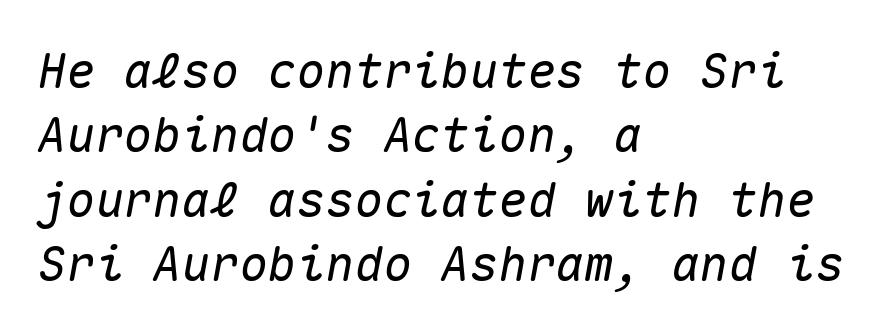
Q: Is the text italic (slanted)? A: Yes, it leans right by about 10 degrees.
Q: Is the text underlined? A: No.
Q: How is the paragraph aligned? A: Left-aligned.
Q: Is the spacing between letters normal or unusually wide? A: Normal.
Q: Is the spacing between lines tight, normal or loose? A: Normal.
Q: Width (condensed, normal, or wide)? A: Normal.
Q: Stroke contrast? A: Medium.
Q: x-height? A: Medium.
Q: Monospaced? A: Yes.
